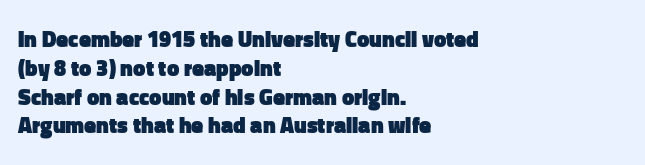
{"italic": "no", "bold": "yes", "underline": "no", "align": "left", "line_spacing": "normal", "line_spacing_ratio": 1.31, "letter_spacing": "normal", "letter_spacing_em": 0.0, "glyph_px": 22}
